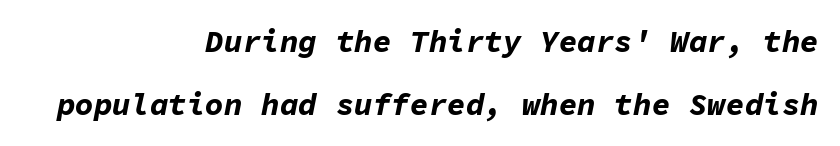
The image shows 31 px bold type, italic (leaning right), monospaced; set right-aligned, loose line spacing (2.04x), normal letter spacing, not underlined; low stroke contrast and a medium x-height.
